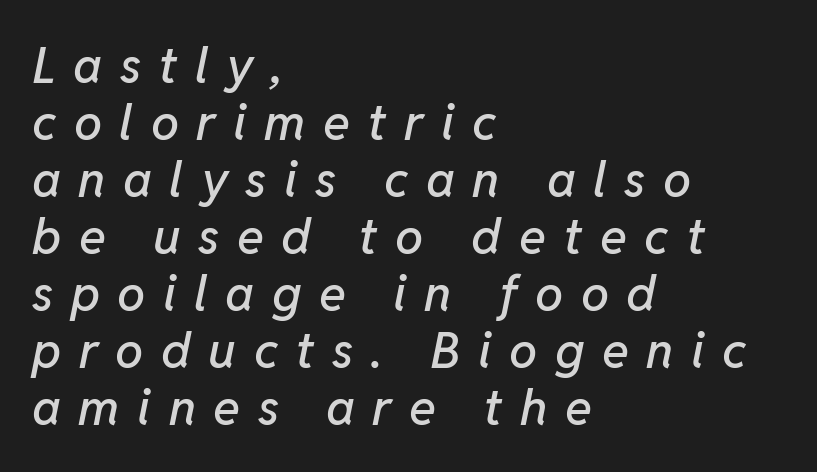
This sample has the flowing, uneven cadence of proportional lettering. A student would call this left alignment; a typographer would say flush left, rag right. Italic? Definitely — the glyphs are oblique. Glyph-to-glyph distance is far greater than everyday printed text. Leading is clearly below the norm, producing a dense column.
